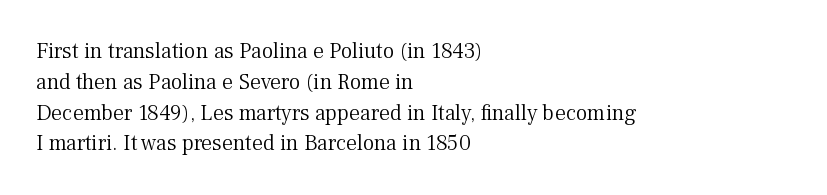
Q: Is the text bold? A: No.
Q: Is the text italic (slanted)? A: No, it is upright.
Q: Is the text underlined? A: No.
Q: How is the paragraph aligned? A: Left-aligned.
Q: Is the spacing between letters normal or unusually wide? A: Normal.
Q: Is the spacing between lines tight, normal or loose? A: Normal.
